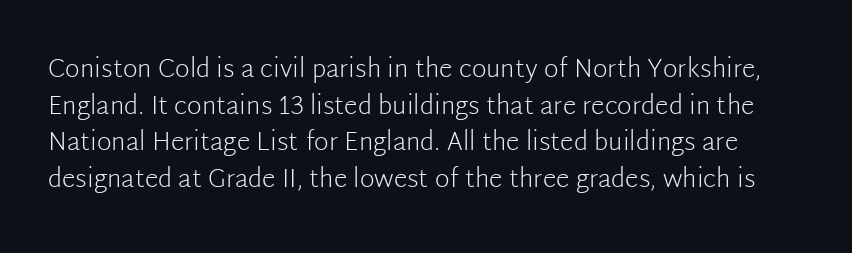
{"italic": "no", "bold": "no", "underline": "no", "line_spacing": "normal", "line_spacing_ratio": 1.47, "letter_spacing": "normal", "letter_spacing_em": 0.0, "glyph_px": 25}
